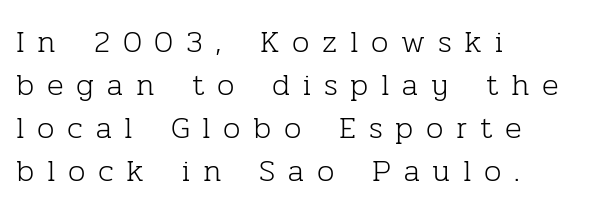
Q: Is the text bold? A: No.
Q: Is the text italic (slanted)? A: No, it is upright.
Q: Is the typeface a serif or a sans-serif typeface? A: Serif.
Q: Is the text underlined? A: No.
Q: How is the paragraph aligned? A: Left-aligned.
Q: Is the spacing between letters normal or unusually wide? A: Unusually wide.
Q: Is the spacing between lines tight, normal or loose? A: Normal.
Q: Width (condensed, normal, or wide)? A: Normal.
Q: Stroke contrast? A: Low.
Q: x-height? A: Medium.
Q: Monospaced? A: No.
